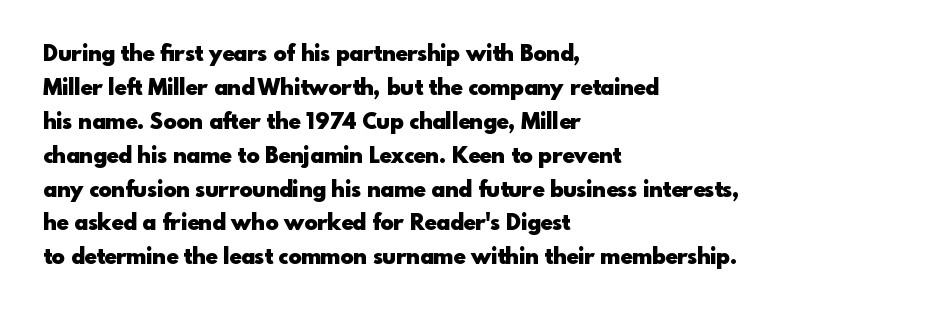
Q: Is the text bold? A: Yes.
Q: Is the text italic (slanted)? A: No, it is upright.
Q: Is the text underlined? A: No.
Q: How is the paragraph aligned? A: Left-aligned.
Q: Is the spacing between letters normal or unusually wide? A: Normal.
Q: Is the spacing between lines tight, normal or loose? A: Normal.
